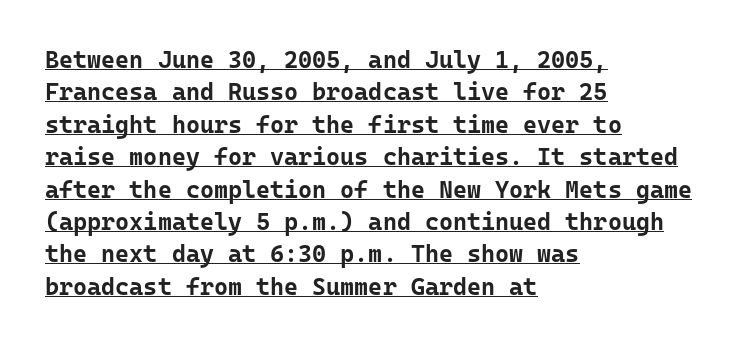
The sample has been set heavy, in full bold. This sample is left-justified, so line endings fall wherever the words run out. The gaps between neighbouring characters are ordinary and unremarkable. The face used here appears with an underline applied. This block has exactly the height ordinary leading produces.
